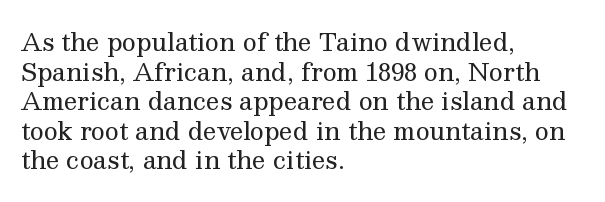
Words appear dense and cohesive because spacing is normal. Stem width sits at or under what a default text font uses. Honestly, there is no underline to notice here at all. The lettering stays uniformly vertical, giving the passage a roman look.
